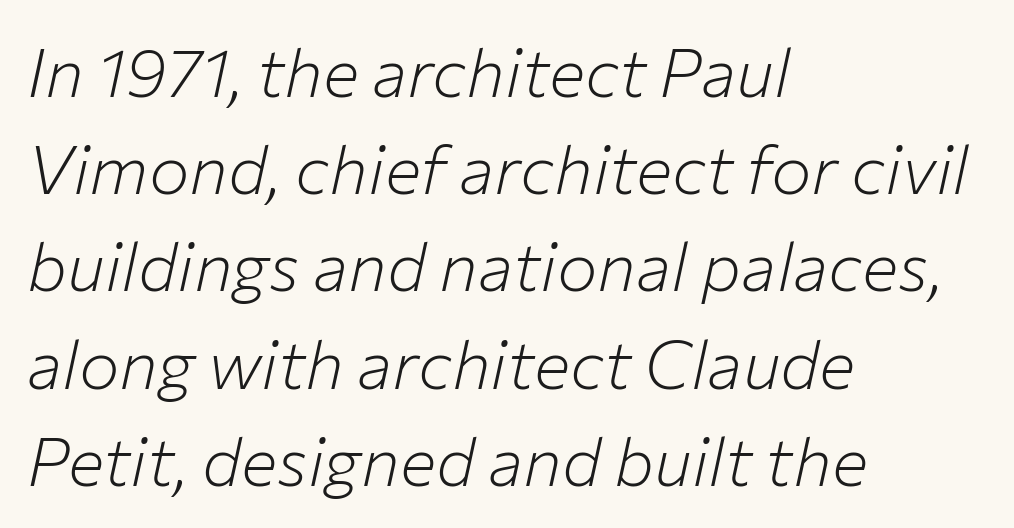
Honestly, the row spacing looks completely unremarkable. Compared with a centered layout, this one pins lines to the left instead. The glyphs look as if they've been sheared to an angle. Between one letter and the next there's only the usual sliver of space. Unmarked baselines from the first word to the last. Each letter keeps its own natural width here, so spacing adapts to shape.
